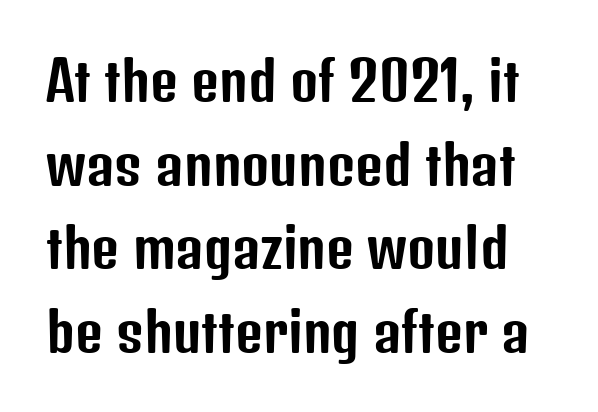
Unlike italic type, these characters show no tilt at all. Observe the absence of serifs on each vertical stroke in this sample. Spacing verdict: proportional, widths tailored to each character. Look at the tracking — it's just the regular setting, nothing added.
